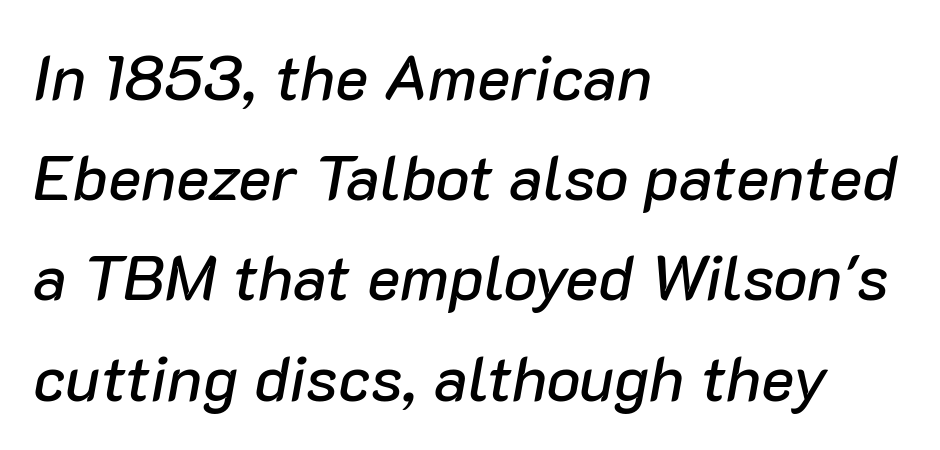
{"italic": "yes", "lean": "right", "slant_degrees": 10, "width": "normal", "stroke_contrast": "low", "x_height": "medium", "monospaced": "no", "underline": "no", "align": "left", "line_spacing": "normal", "line_spacing_ratio": 1.59, "letter_spacing": "normal", "letter_spacing_em": 0.0, "glyph_px": 63}
